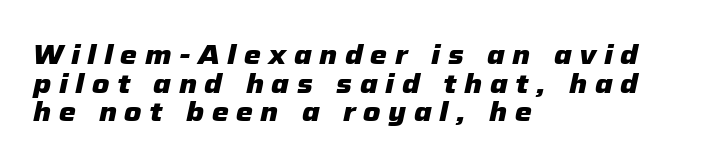
{"italic": "yes", "lean": "right", "slant_degrees": 12, "bold": "yes", "underline": "no", "align": "left", "line_spacing": "tight", "line_spacing_ratio": 1.06, "letter_spacing": "wide", "letter_spacing_em": 0.28, "glyph_px": 27}
